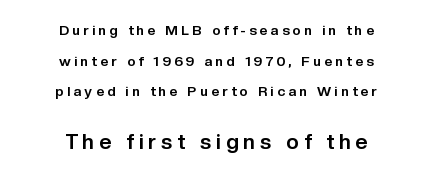
Each line is balanced around a shared central axis. Its strokes are broad and dark, the hallmark of bold type. Airy leading. Students, note that the glyphs here are deliberately spaced far apart. A student would notice the bottom passage is typeset larger than what precedes it. The axis of the letterforms is exactly vertical.
